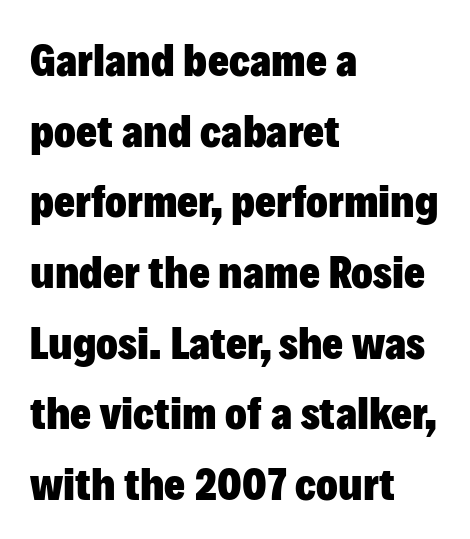
Q: Is the text bold? A: Yes.
Q: Is the text italic (slanted)? A: No, it is upright.
Q: Is the typeface a serif or a sans-serif typeface? A: Sans-serif.
Q: Is the text underlined? A: No.
Q: How is the paragraph aligned? A: Left-aligned.
Q: Is the spacing between letters normal or unusually wide? A: Normal.
Q: Is the spacing between lines tight, normal or loose? A: Normal.
Q: Width (condensed, normal, or wide)? A: Normal.
Q: Stroke contrast? A: Low.
Q: x-height? A: Medium.
Q: Monospaced? A: No.
